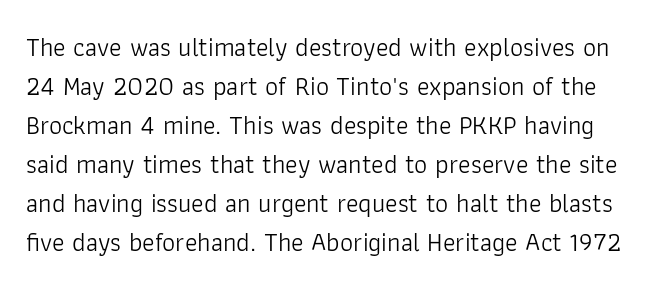
The font is comparable to plain body text, perhaps lighter. The lettering stays uniformly vertical, giving the passage a roman look. How are the letters spaced? Ordinarily, with no added tracking. The area under the type is left untouched. Normally led — the rows are evenly, conventionally spaced.
